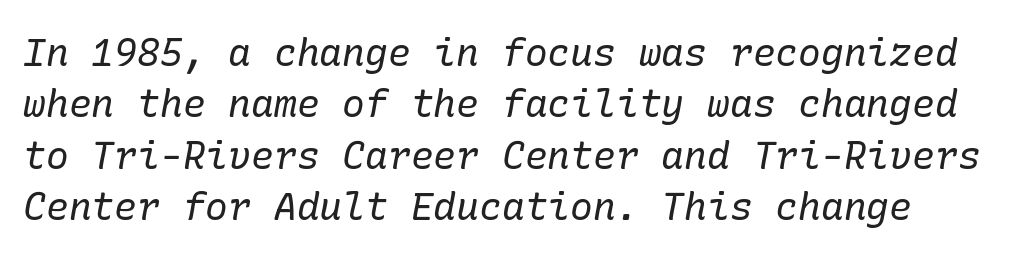
Q: Is the text bold? A: No.
Q: Is the text italic (slanted)? A: Yes, it leans right by about 10 degrees.
Q: Is the typeface a serif or a sans-serif typeface? A: Sans-serif.
Q: Is the text underlined? A: No.
Q: Is the spacing between letters normal or unusually wide? A: Normal.
Q: Is the spacing between lines tight, normal or loose? A: Normal.
Q: Width (condensed, normal, or wide)? A: Normal.
Q: Stroke contrast? A: Low.
Q: x-height? A: Medium.
